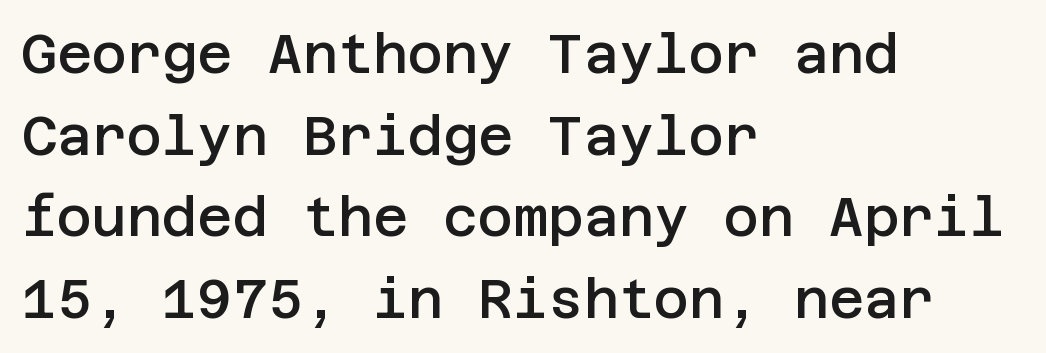
{"serif": "no", "italic": "no", "bold": "semi", "weight": "semibold", "width": "normal", "stroke_contrast": "low", "x_height": "large", "underline": "no", "align": "left", "line_spacing": "normal", "line_spacing_ratio": 1.51, "letter_spacing": "normal", "letter_spacing_em": 0.0, "glyph_px": 54}
